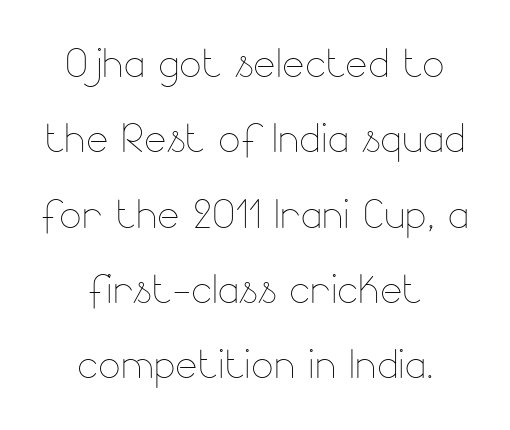
Caption: multi-line text, centered on the measure. The letters advance in unequal steps, a hallmark of proportional type. Lines of text with bare space underneath. Between one letter and the next there's only the usual sliver of space.
